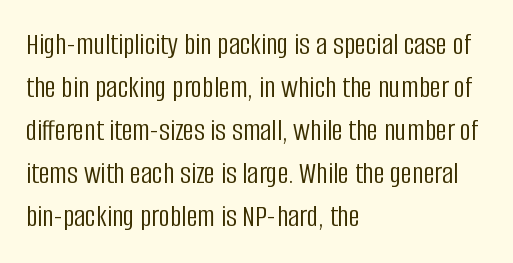
{"serif": "no", "italic": "no", "bold": "no", "weight": "light", "width": "condensed", "stroke_contrast": "low", "x_height": "large", "monospaced": "no", "underline": "no", "align": "left", "line_spacing": "normal", "line_spacing_ratio": 1.39, "letter_spacing": "normal", "letter_spacing_em": 0.0, "glyph_px": 31}
